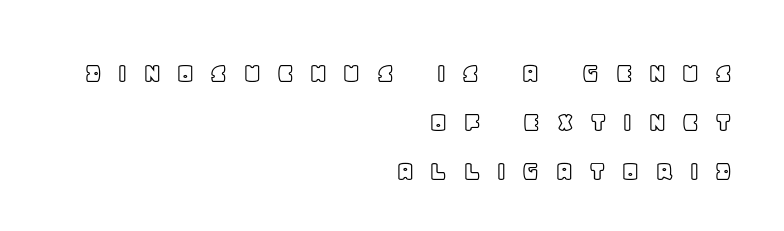
{"italic": "no", "width": "normal", "x_height": "large", "monospaced": "no", "underline": "no", "align": "right", "line_spacing": "normal", "line_spacing_ratio": 1.64, "letter_spacing": "wide", "letter_spacing_em": 0.49, "glyph_px": 30}
